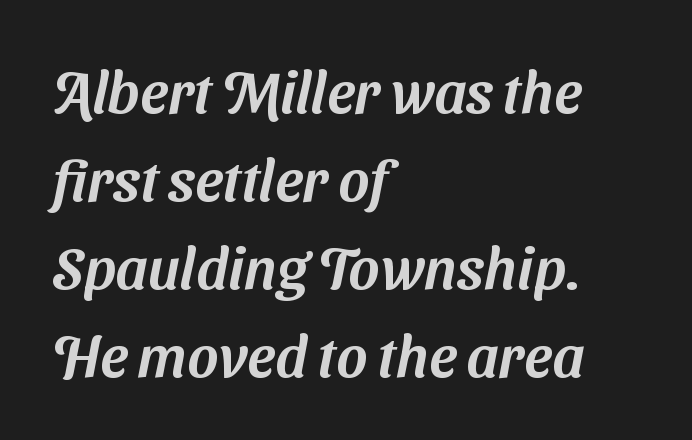
The image shows 59 px sans-serif type; set left-aligned, normal line spacing (1.49x), normal letter spacing, not underlined; medium stroke contrast and a medium x-height.
